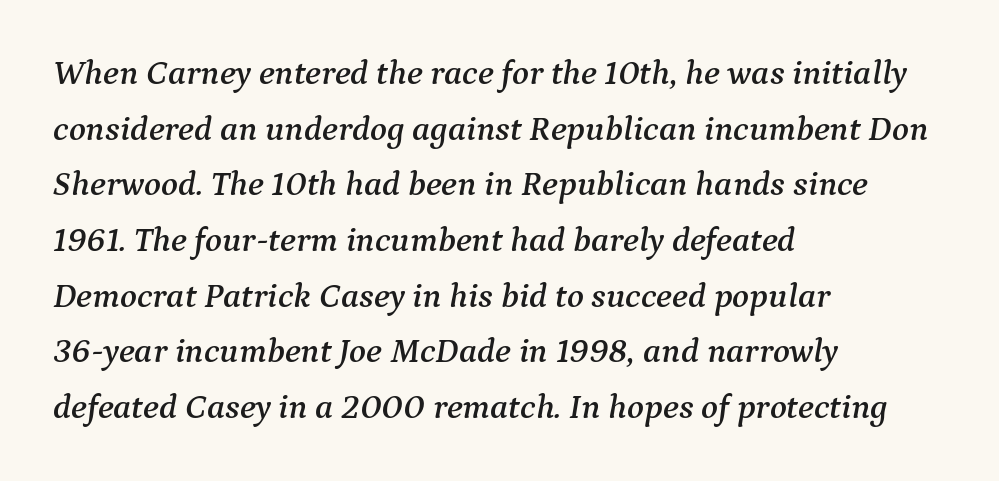
{"serif": "yes", "italic": "yes", "lean": "right", "slant_degrees": 9, "width": "normal", "stroke_contrast": "medium", "x_height": "medium", "monospaced": "no", "underline": "no", "align": "left", "line_spacing": "normal", "line_spacing_ratio": 1.59, "letter_spacing": "normal", "letter_spacing_em": 0.0, "glyph_px": 35}
